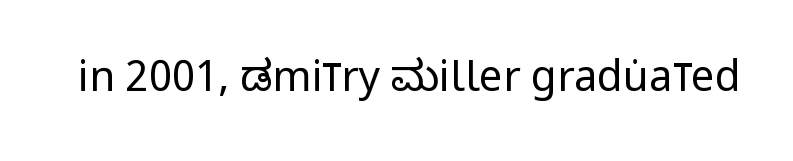
The image shows 42 px regular-weight, condensed sans-serif type, upright; set normal letter spacing, not underlined; low stroke contrast and a large x-height.
